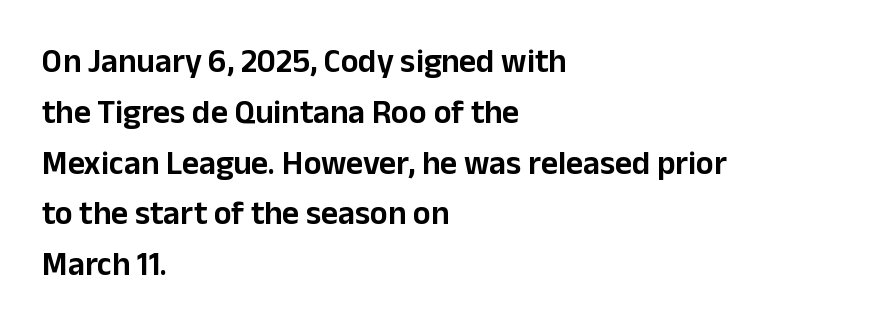
Q: Is the text italic (slanted)? A: No, it is upright.
Q: Is the typeface a serif or a sans-serif typeface? A: Sans-serif.
Q: Is the text underlined? A: No.
Q: How is the paragraph aligned? A: Left-aligned.
Q: Is the spacing between letters normal or unusually wide? A: Normal.
Q: Is the spacing between lines tight, normal or loose? A: Normal.
Q: Width (condensed, normal, or wide)? A: Normal.
Q: Stroke contrast? A: Low.
Q: x-height? A: Medium.
Q: Monospaced? A: No.
